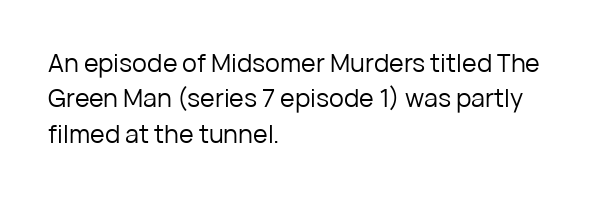
The image shows 25 px text type, upright; set left-aligned, normal line spacing (1.42x), normal letter spacing, not underlined.
